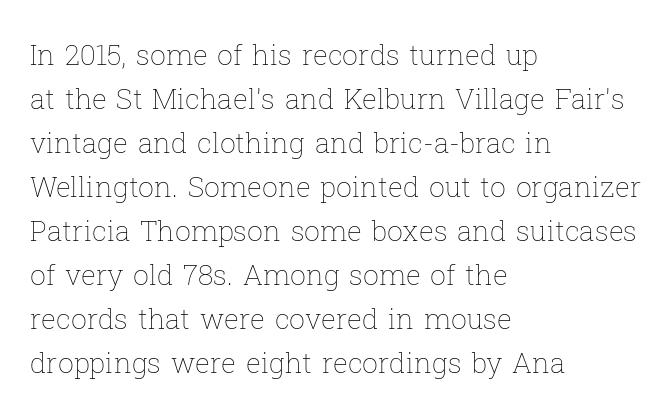
The font sits on the lighter half of the weight spectrum, regular included. Italic: no, the glyphs are upright roman. Caption: multi-line text, flush left, ragged right. Just letters on the line, the space beneath them empty. Proportional: the letters do not fall into vertical columns.
